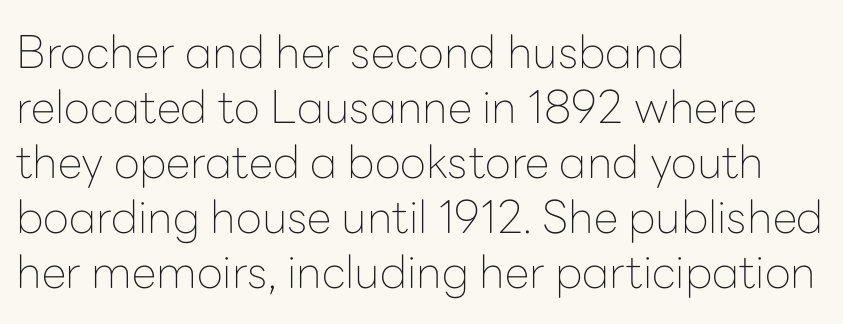
Observe the ordinary spacing: letters are neighbours, not strangers. Decoration check: the copy has no underline. Is the type heavy? It reads as light-to-regular instead. This sample has the flowing, uneven cadence of proportional lettering. The paragraph has a hard left edge and a soft right edge. Grotesque or geometric, the face here clearly has no serifs.
